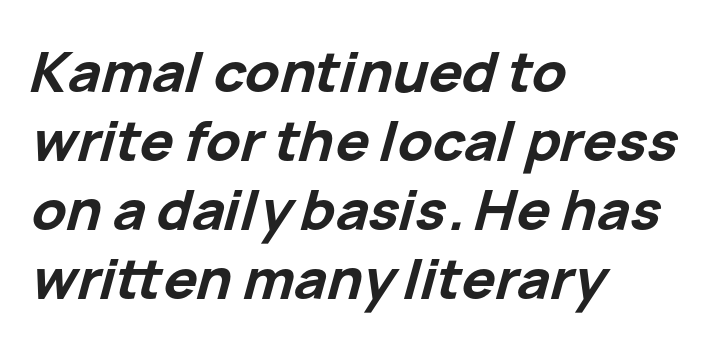
Q: Is the text bold? A: Yes.
Q: Is the text italic (slanted)? A: Yes, it leans right by about 15 degrees.
Q: Is the text underlined? A: No.
Q: How is the paragraph aligned? A: Left-aligned.
Q: Is the spacing between letters normal or unusually wide? A: Normal.
Q: Width (condensed, normal, or wide)? A: Normal.
Q: Stroke contrast? A: Low.
Q: x-height? A: Medium.
Q: Monospaced? A: No.
